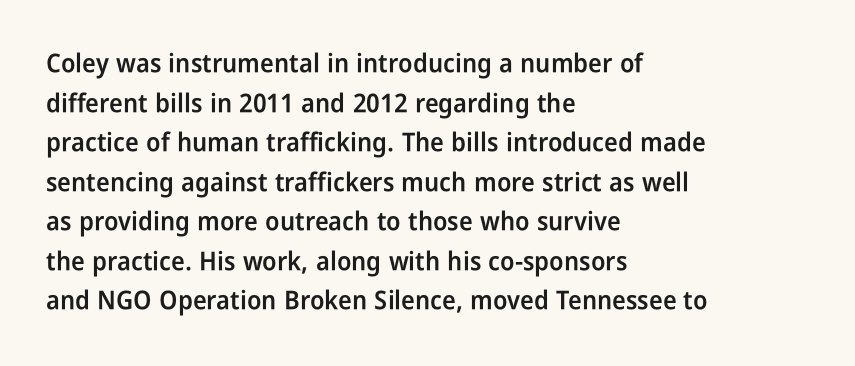
If you measured baseline to baseline, you'd find a middling distance. The typesetting leans somewhat heavy: a semibold. Which margin do the lines hug? The left one — the right edge is uneven. The font's upright variant was chosen for this text.
